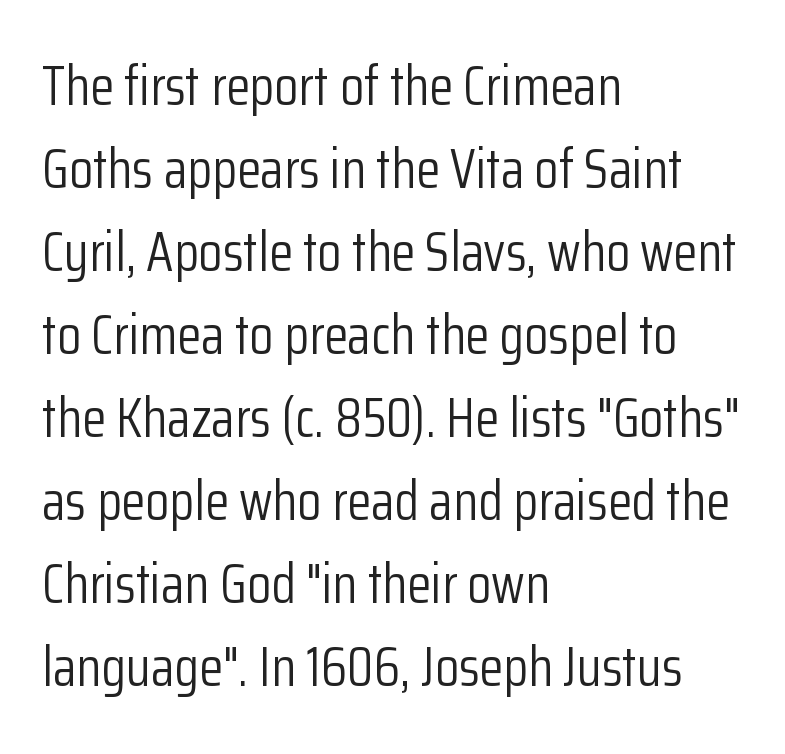
Normally led — the rows are evenly, conventionally spaced. Line starts are locked; line ends wander. A sans-serif font was chosen for this passage. Note the varied advance widths — an 'i' is clearly narrower than an 'm'. Think standard paragraph weight, or any step lighter than that. This rendering features lettering with no underline.
